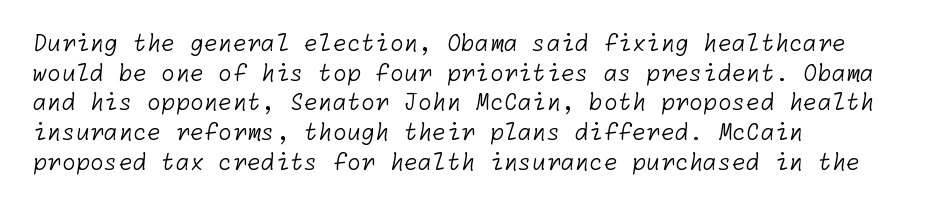
Letters have the restrained weight of plain body copy at most. Characters follow at the spacing the type designer built in. Regarding leading, the lines here are spaced in the standard way. Just letters on the line, the space beneath them empty.
